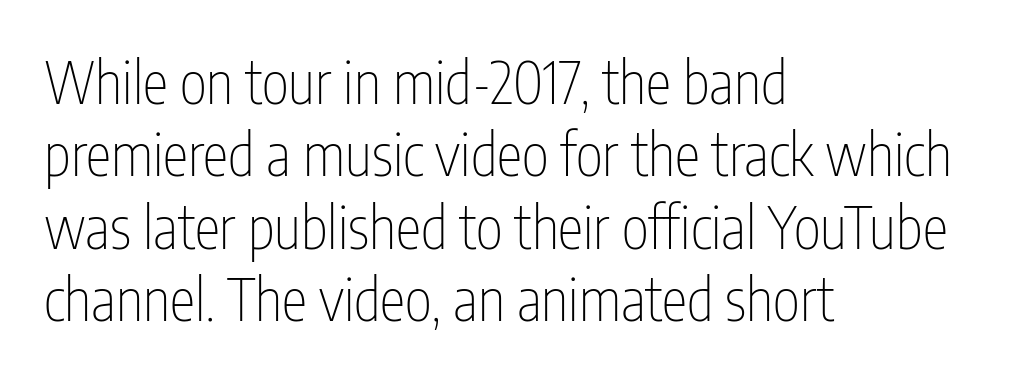
The image shows 58 px thin, condensed sans-serif type, upright; set left-aligned, normal line spacing (1.25x), normal letter spacing, not underlined; low stroke contrast and a medium x-height.
